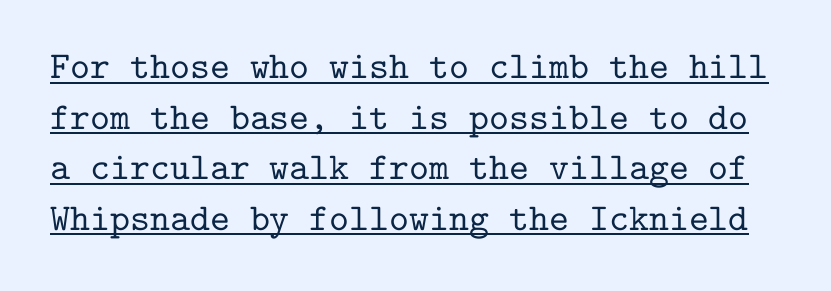
Do the characters align in a grid? Yes, the font is monospaced. The typesetter has applied underlining to the passage shown. Is there much room between lines? A standard amount, neither cramped nor airy. In terms of posture, this sample is upright.
